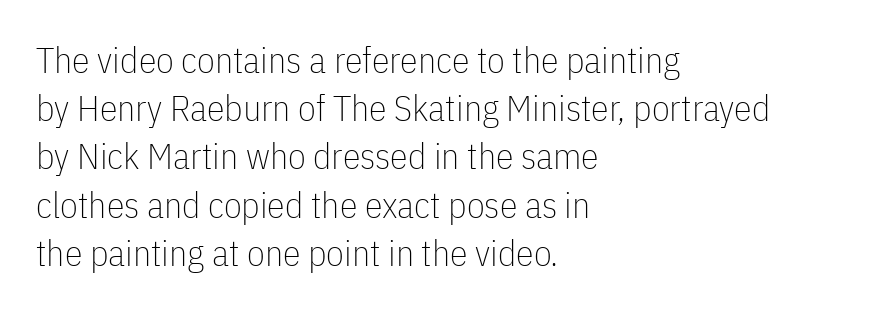
Q: Is the text bold? A: No.
Q: Is the text italic (slanted)? A: No, it is upright.
Q: Is the typeface a serif or a sans-serif typeface? A: Sans-serif.
Q: Is the text underlined? A: No.
Q: How is the paragraph aligned? A: Left-aligned.
Q: Is the spacing between letters normal or unusually wide? A: Normal.
Q: Is the spacing between lines tight, normal or loose? A: Normal.
Q: Width (condensed, normal, or wide)? A: Condensed.
Q: Stroke contrast? A: Low.
Q: x-height? A: Medium.
Q: Monospaced? A: No.
